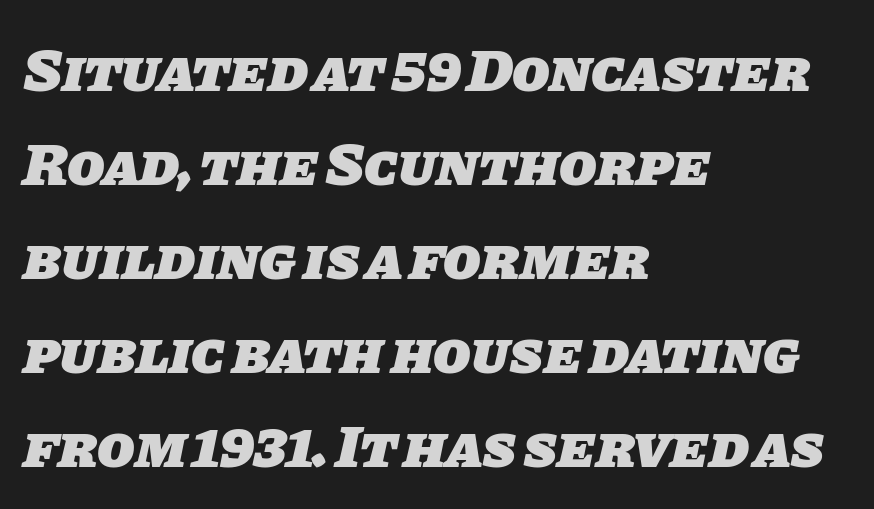
The image shows 61 px heavy type; set left-aligned, normal line spacing (1.54x), normal letter spacing, not underlined; low stroke contrast and a large x-height.
